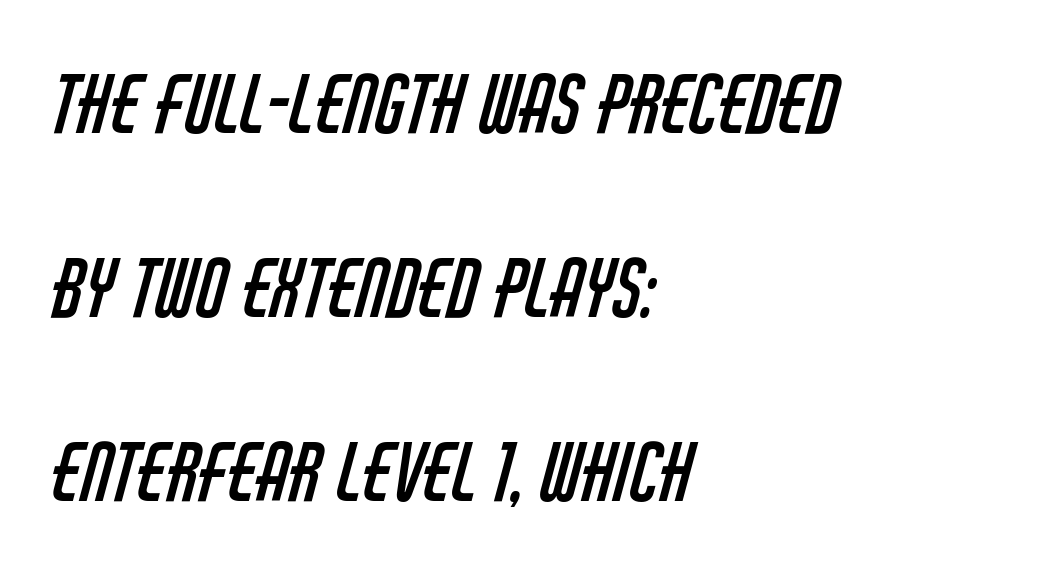
{"serif": "no", "bold": "no", "weight": "regular", "width": "condensed", "stroke_contrast": "low", "x_height": "large", "monospaced": "no", "underline": "no", "align": "left", "line_spacing": "loose", "line_spacing_ratio": 2.33, "letter_spacing": "normal", "letter_spacing_em": 0.0, "glyph_px": 79}
